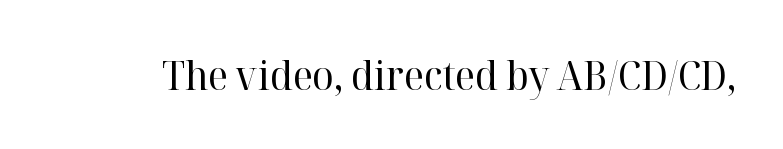
The image shows 40 px regular-weight serif type, upright; set normal letter spacing, not underlined; high stroke contrast and a medium x-height.
